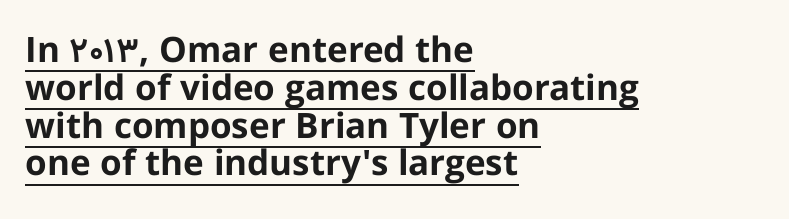
Each letter's strokes conclude bluntly, with no projecting serifs. Heavy, bold letterforms. This sample is left-justified, so line endings fall wherever the words run out. You can tell it's not italic because the verticals are truly vertical.
